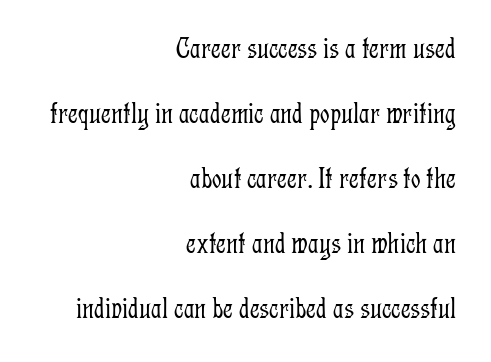
{"serif": "yes", "italic": "no", "bold": "no", "weight": "light", "width": "condensed", "stroke_contrast": "low", "x_height": "medium", "monospaced": "no", "underline": "no", "align": "right", "line_spacing": "loose", "line_spacing_ratio": 2.17, "letter_spacing": "normal", "letter_spacing_em": 0.0, "glyph_px": 30}
